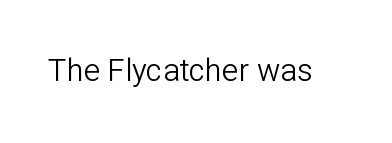
The image shows 31 px light sans-serif type, upright; set normal letter spacing, not underlined; low stroke contrast and a medium x-height.
